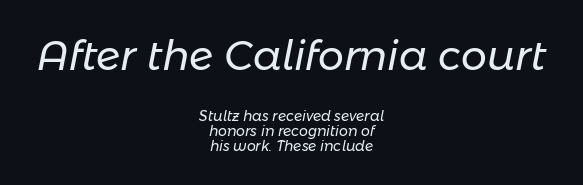
Q: Is the text bold? A: No.
Q: Is the text italic (slanted)? A: Yes, it leans right by about 11 degrees.
Q: Is the text underlined? A: No.
Q: How is the paragraph aligned? A: Centered.
Q: Is the spacing between letters normal or unusually wide? A: Normal.
Q: Is the spacing between lines tight, normal or loose? A: Tight.
Q: Which block of text is set in a larger size, the first (top) or the second (bottom)? A: The first (top) one.
Q: Width (condensed, normal, or wide)? A: Normal.
Q: Stroke contrast? A: Low.
Q: x-height? A: Medium.
Q: Monospaced? A: No.
